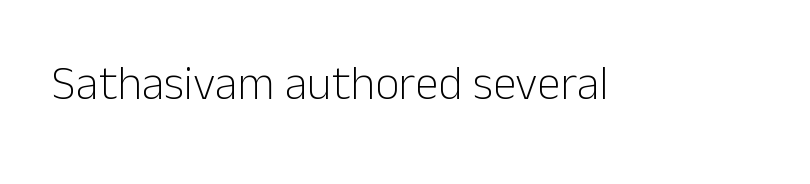
Q: Is the text bold? A: No.
Q: Is the text italic (slanted)? A: No, it is upright.
Q: Is the typeface a serif or a sans-serif typeface? A: Sans-serif.
Q: Is the text underlined? A: No.
Q: Is the spacing between letters normal or unusually wide? A: Normal.
Q: Width (condensed, normal, or wide)? A: Normal.
Q: Stroke contrast? A: Low.
Q: x-height? A: Medium.
Q: Monospaced? A: No.
